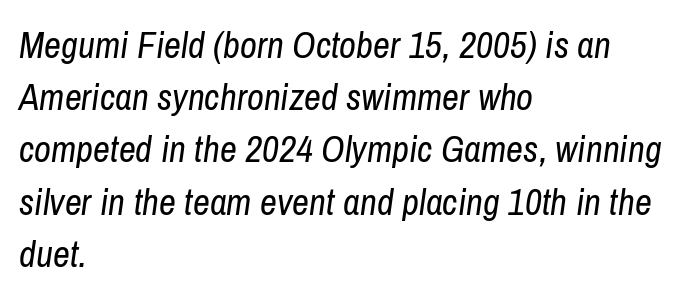
The image shows 37 px regular-weight, condensed type, italic (leaning right); set left-aligned, normal line spacing (1.41x), normal letter spacing, not underlined; low stroke contrast and a medium x-height.
